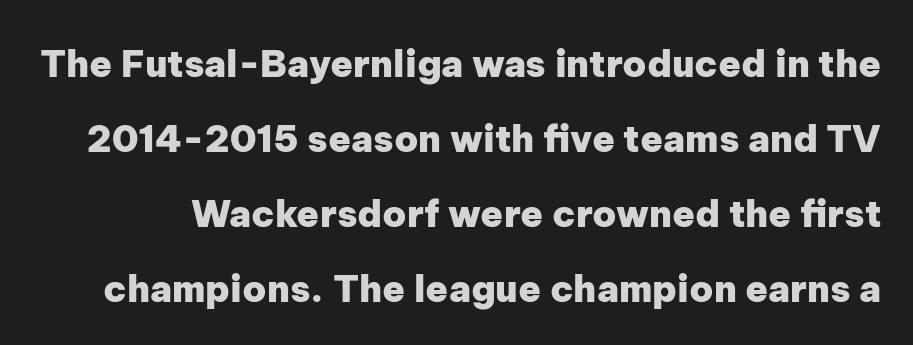
Ascenders rise straight up at ninety degrees. The letters advance in unequal steps, a hallmark of proportional type. Strong, thick strokes mark this as bold type. To sum up the face: it is a sans, with no serifs. No word sits above an underline.
